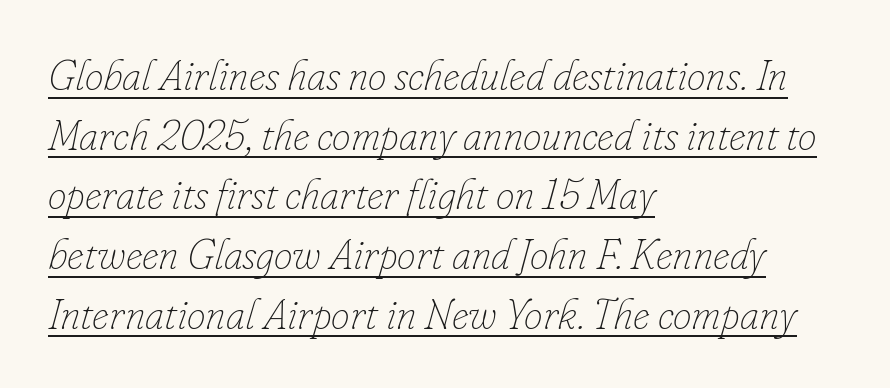
Q: Is the text bold? A: No.
Q: Is the text italic (slanted)? A: Yes, it leans right by about 16 degrees.
Q: Is the text underlined? A: Yes.
Q: How is the paragraph aligned? A: Left-aligned.
Q: Is the spacing between letters normal or unusually wide? A: Normal.
Q: Is the spacing between lines tight, normal or loose? A: Normal.
Q: Width (condensed, normal, or wide)? A: Normal.
Q: Stroke contrast? A: Low.
Q: x-height? A: Small.
Q: Monospaced? A: No.
